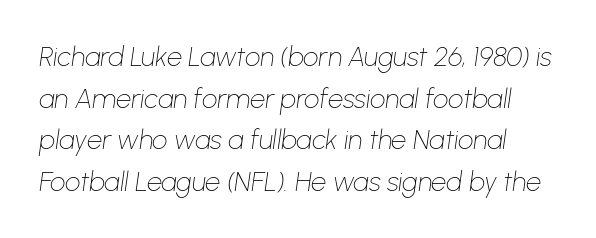
The image shows 27 px text type, italic (leaning right); set normal line spacing (1.54x), normal letter spacing, not underlined.
